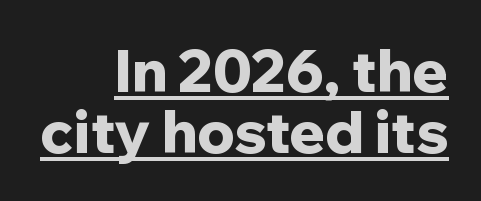
What's the leading like? Squeezed, with rows nearly overlapping. Italic? Not at all — the glyphs are vertical. Is the block centered? No — it sits flush against the right margin. Tracking here is standard; glyphs follow each other at the usual distance.
